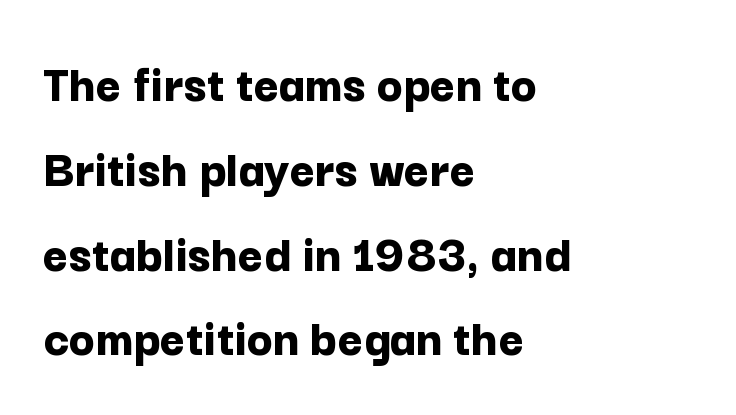
Q: Is the text bold? A: Yes.
Q: Is the text italic (slanted)? A: No, it is upright.
Q: Is the typeface a serif or a sans-serif typeface? A: Sans-serif.
Q: Is the text underlined? A: No.
Q: How is the paragraph aligned? A: Left-aligned.
Q: Is the spacing between letters normal or unusually wide? A: Normal.
Q: Is the spacing between lines tight, normal or loose? A: Normal.
Q: Width (condensed, normal, or wide)? A: Normal.
Q: Stroke contrast? A: Low.
Q: x-height? A: Medium.
Q: Monospaced? A: No.
